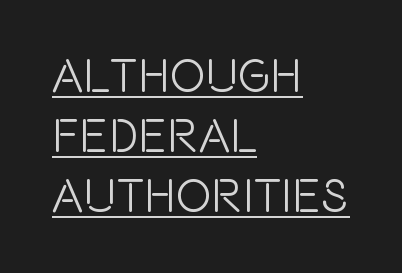
{"serif": "no", "italic": "no", "width": "condensed", "x_height": "large", "monospaced": "no", "underline": "yes", "align": "left", "line_spacing": "normal", "line_spacing_ratio": 1.25, "letter_spacing": "normal", "letter_spacing_em": 0.0, "glyph_px": 48}
